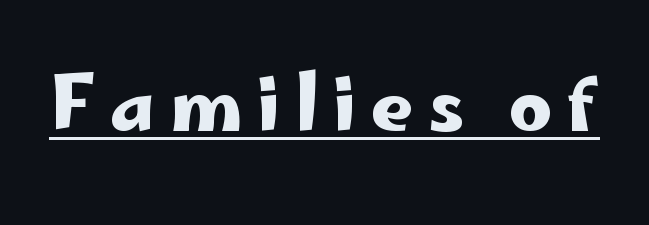
The glyphs in this specimen are sans serif. Check the space under the baseline: a stroke is drawn there. Think of a printed novel: that variable character pitch is what you see here. Is there any slant? The stems are plumb.
